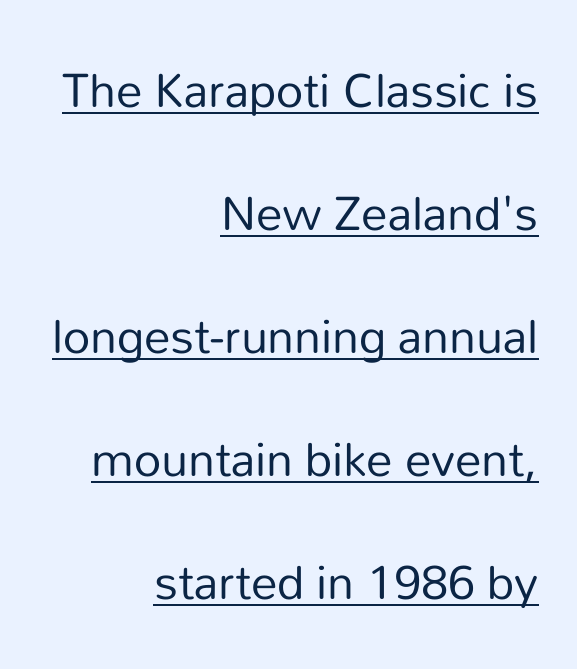
Quick note: not italic, upright. The cut favours lightness, reaching ordinary text weight at its darkest. A typesetter would call this proportional, since set widths differ per character. The letterforms sit shoulder to shoulder at normal distance.
